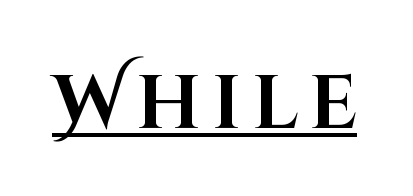
{"serif": "no", "italic": "no", "bold": "yes", "weight": "bold", "width": "normal", "stroke_contrast": "high", "x_height": "large", "monospaced": "no", "underline": "yes", "glyph_px": 76}
